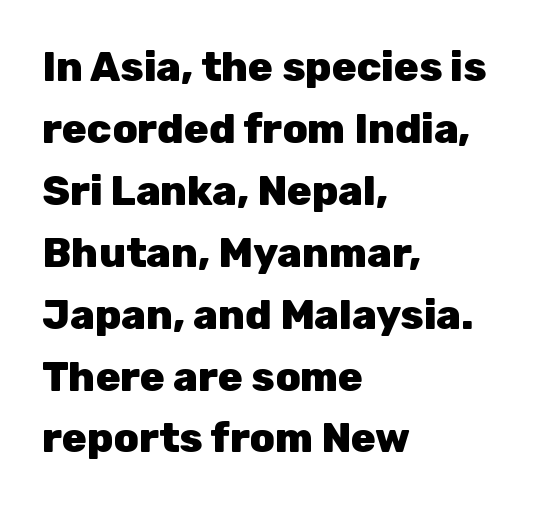
Q: Is the text bold? A: Yes.
Q: Is the text italic (slanted)? A: No, it is upright.
Q: Is the typeface a serif or a sans-serif typeface? A: Sans-serif.
Q: Is the text underlined? A: No.
Q: How is the paragraph aligned? A: Left-aligned.
Q: Is the spacing between letters normal or unusually wide? A: Normal.
Q: Is the spacing between lines tight, normal or loose? A: Normal.
Q: Width (condensed, normal, or wide)? A: Normal.
Q: Stroke contrast? A: Low.
Q: x-height? A: Medium.
Q: Monospaced? A: No.
